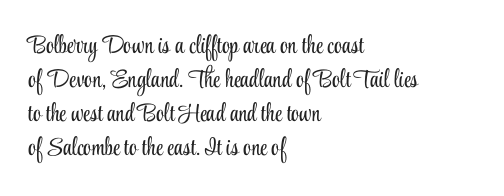
{"bold": "no", "underline": "no", "align": "left", "line_spacing": "normal", "line_spacing_ratio": 1.36, "letter_spacing": "normal", "letter_spacing_em": 0.0, "glyph_px": 25}
